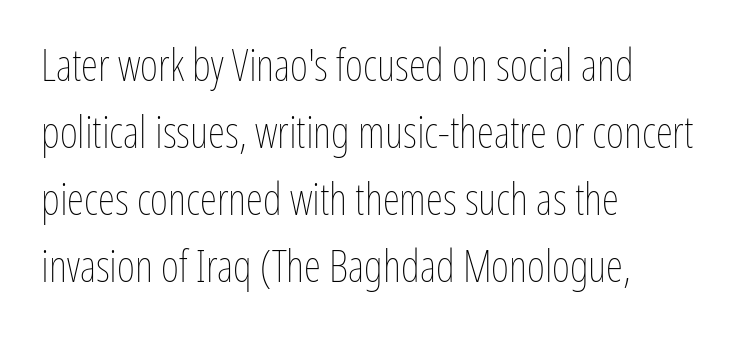
{"italic": "no", "bold": "no", "weight": "thin", "width": "condensed", "stroke_contrast": "low", "x_height": "medium", "monospaced": "no", "underline": "no", "align": "left", "line_spacing": "normal", "line_spacing_ratio": 1.52, "letter_spacing": "normal", "letter_spacing_em": 0.0, "glyph_px": 44}
